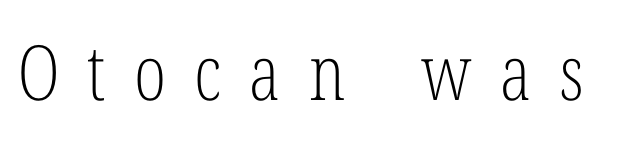
{"serif": "yes", "italic": "no", "bold": "no", "weight": "light", "width": "condensed", "stroke_contrast": "low", "x_height": "medium", "monospaced": "no", "underline": "no", "letter_spacing": "wide", "letter_spacing_em": 0.37, "glyph_px": 76}
